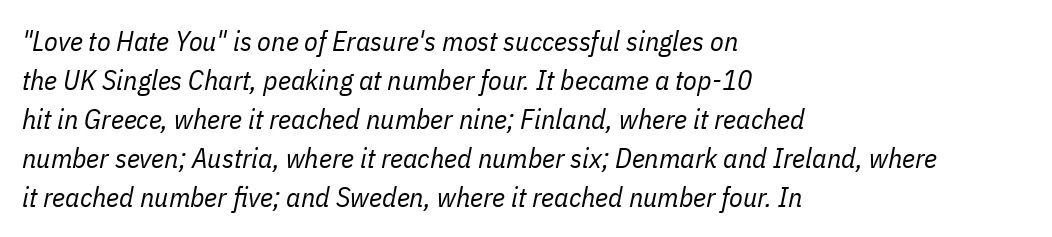
The image shows 28 px regular-weight, condensed type, italic (leaning right); set left-aligned, normal line spacing (1.39x), normal letter spacing, not underlined; low stroke contrast and a medium x-height.
